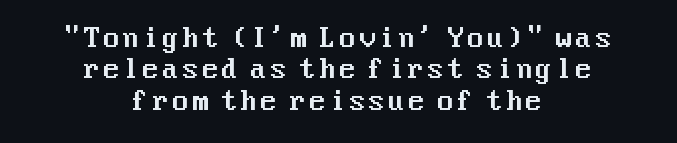
Q: Is the text italic (slanted)? A: No, it is upright.
Q: Is the text underlined? A: No.
Q: How is the paragraph aligned? A: Centered.
Q: Is the spacing between lines tight, normal or loose? A: Normal.
